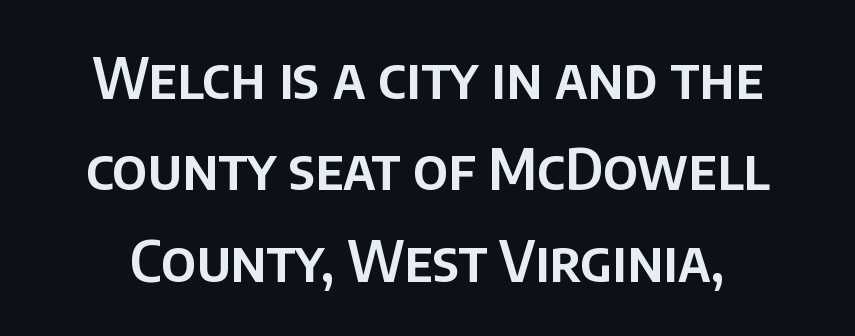
{"serif": "no", "italic": "no", "width": "normal", "stroke_contrast": "low", "x_height": "large", "monospaced": "no", "underline": "no", "line_spacing": "normal", "line_spacing_ratio": 1.63, "letter_spacing": "normal", "letter_spacing_em": 0.0, "glyph_px": 56}
